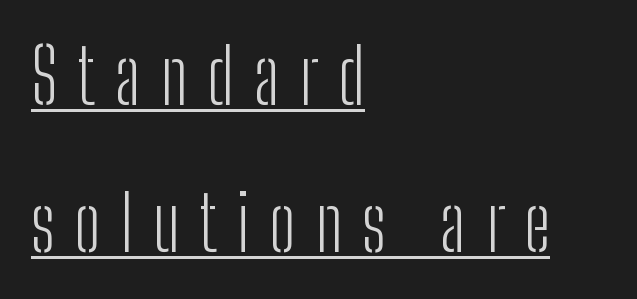
Q: Is the text bold? A: No.
Q: Is the text italic (slanted)? A: No, it is upright.
Q: Is the typeface a serif or a sans-serif typeface? A: Sans-serif.
Q: Is the text underlined? A: Yes.
Q: How is the paragraph aligned? A: Left-aligned.
Q: Is the spacing between letters normal or unusually wide? A: Unusually wide.
Q: Is the spacing between lines tight, normal or loose? A: Loose.
Q: Width (condensed, normal, or wide)? A: Condensed.
Q: Stroke contrast? A: Low.
Q: x-height? A: Medium.
Q: Monospaced? A: No.
